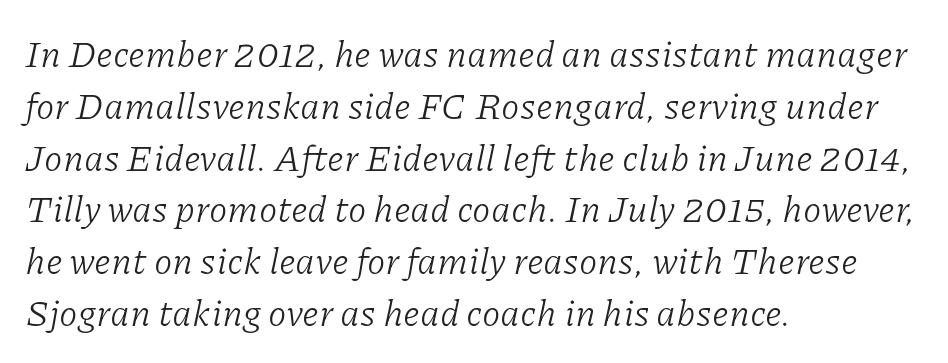
The image shows 37 px light serif type, italic (leaning right); set left-aligned, normal line spacing (1.4x), normal letter spacing, not underlined; low stroke contrast and a medium x-height.
